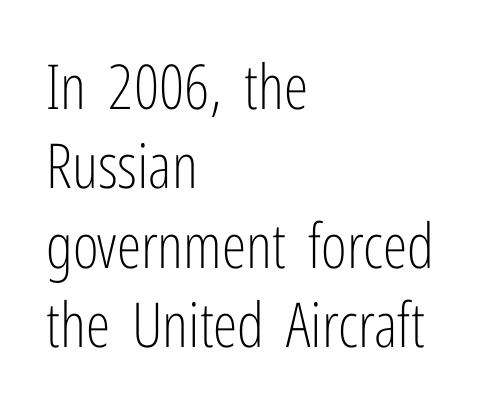
Q: Is the text bold? A: No.
Q: Is the text italic (slanted)? A: No, it is upright.
Q: Is the typeface a serif or a sans-serif typeface? A: Sans-serif.
Q: Is the text underlined? A: No.
Q: How is the paragraph aligned? A: Left-aligned.
Q: Is the spacing between letters normal or unusually wide? A: Normal.
Q: Is the spacing between lines tight, normal or loose? A: Normal.
Q: Width (condensed, normal, or wide)? A: Condensed.
Q: Stroke contrast? A: Low.
Q: x-height? A: Medium.
Q: Monospaced? A: No.
